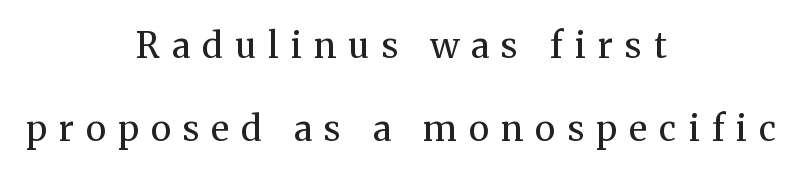
These lines have a slow, spaced-out rhythm from letter to letter. The space beneath each line is pristine and unruled. Regarding serifs, this sample has them. Casual observation: everything's sitting right in the middle.
